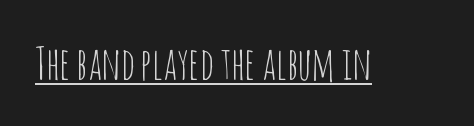
Compared with undecorated copy, this sample adds a rule below the words. Proportional: the letters do not fall into vertical columns. Tall strokes in this sample are plumb rather than angled. The glyphs in this specimen are sans serif.
